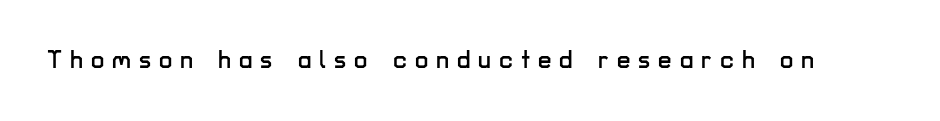
Any mark beneath the type? The region is blank. The letters stand straight up with perfectly vertical stems. Someone cranked the tracking dial way up on this one.
